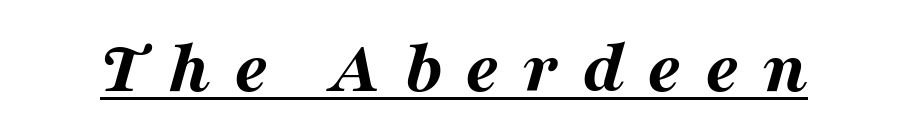
The image shows 76 px bold, wide type, italic (leaning right); set unusually wide letter spacing (+0.3 em), underlined; medium stroke contrast and a medium x-height.
